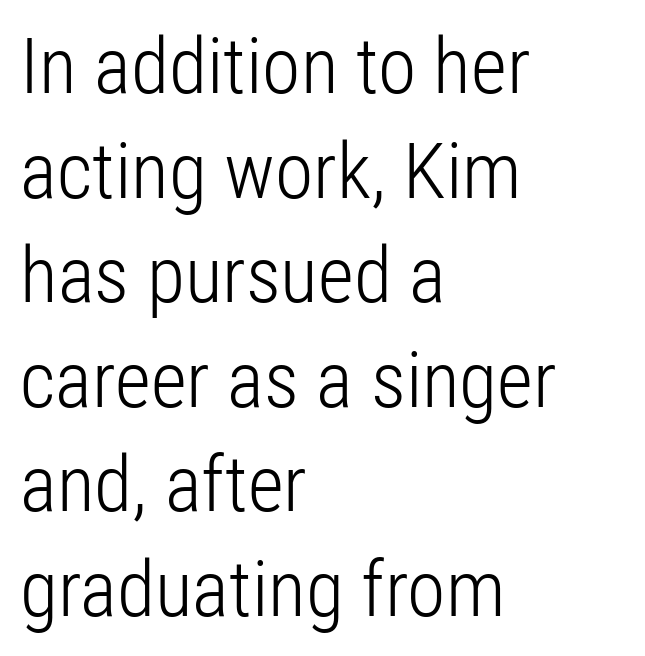
The image shows 78 px light, condensed sans-serif type, upright; set left-aligned, normal line spacing (1.34x), normal letter spacing, not underlined; low stroke contrast and a medium x-height.
